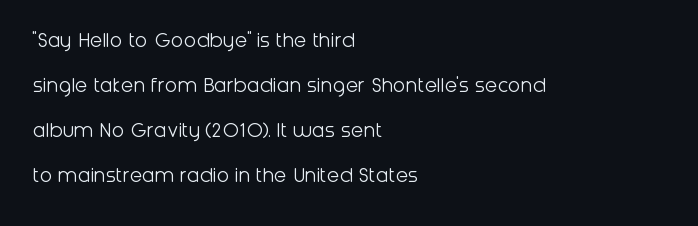
The image shows 23 px text type, upright; set left-aligned, loose line spacing (1.96x), normal letter spacing, not underlined.
